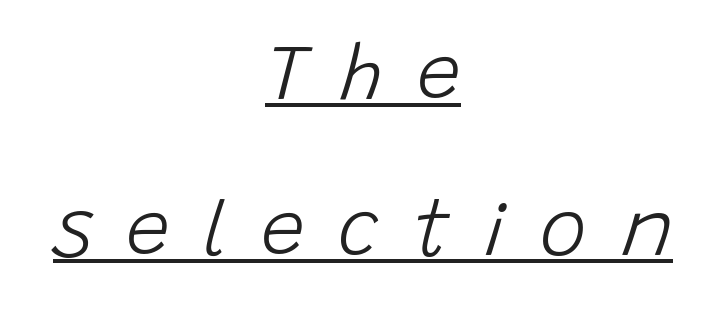
{"italic": "yes", "lean": "right", "slant_degrees": 15, "bold": "no", "weight": "light", "width": "normal", "stroke_contrast": "low", "x_height": "large", "monospaced": "no", "underline": "yes", "align": "center", "line_spacing": "loose", "line_spacing_ratio": 1.97, "letter_spacing": "wide", "letter_spacing_em": 0.42, "glyph_px": 79}
